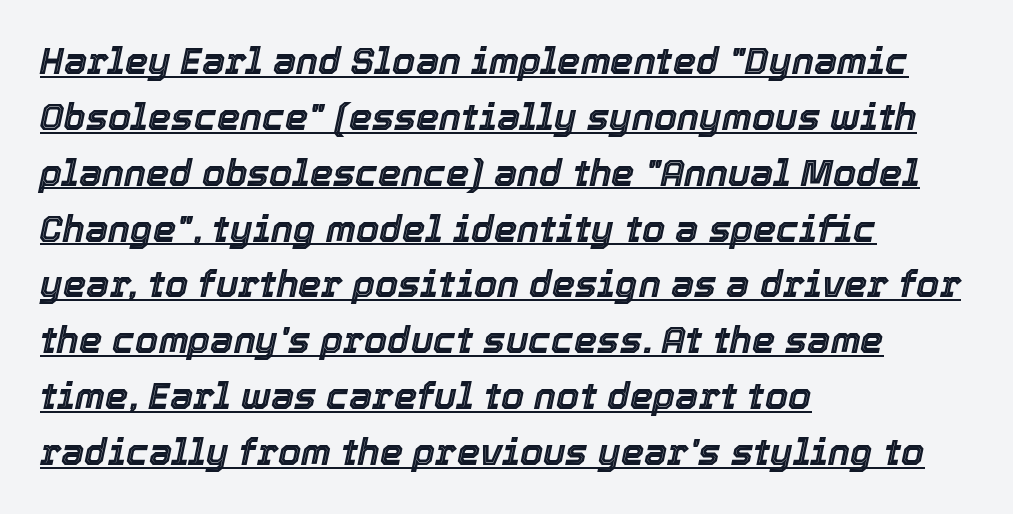
Letter spacing: default. Descenders here cross a horizontal rule under the line. Looks like regular typesetting: each glyph gets only the width it needs. Compared with typical paragraphs, the rows here are spaced about the same. Where is the straight margin? On the left. The lettering tilts uniformly, giving the passage an italic look.
